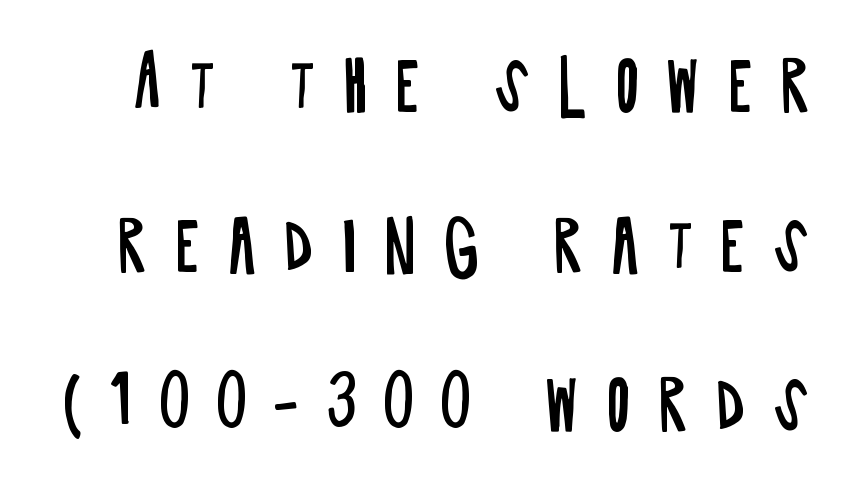
The glyphs in this specimen are sans serif. In terms of posture, this sample is upright. Spacing verdict: proportional, widths tailored to each character. Type without underlining. The passage shown has open, widely tracked lettering throughout.
